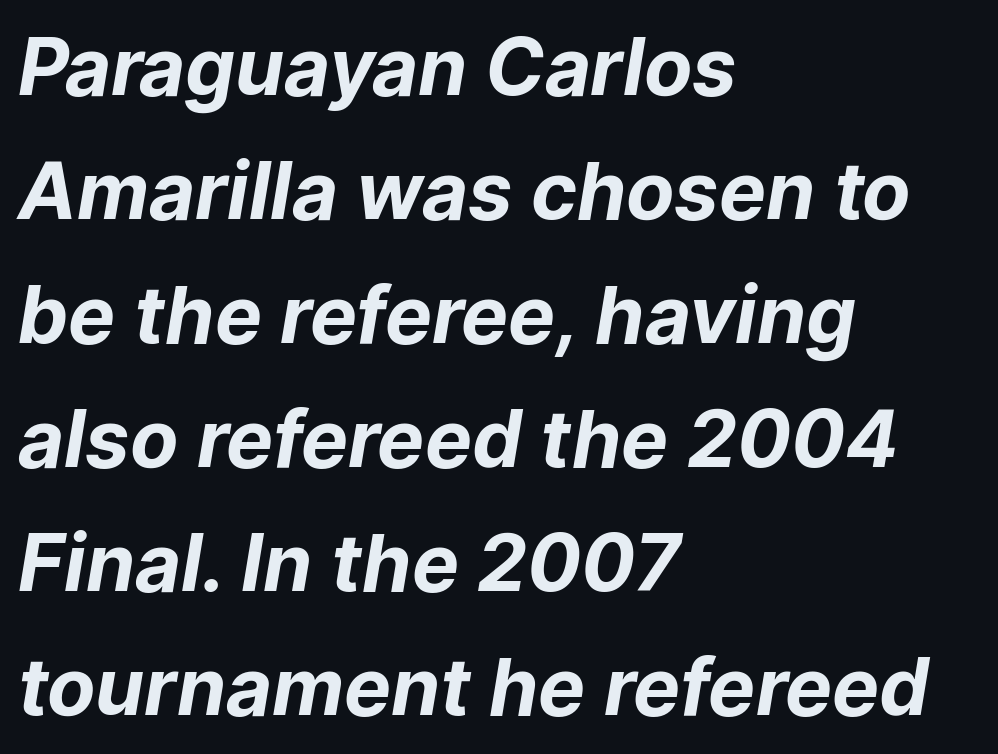
{"serif": "no", "bold": "yes", "weight": "bold", "width": "normal", "stroke_contrast": "low", "x_height": "medium", "monospaced": "no", "underline": "no", "align": "left", "line_spacing": "normal", "line_spacing_ratio": 1.57, "letter_spacing": "normal", "letter_spacing_em": 0.0, "glyph_px": 79}
